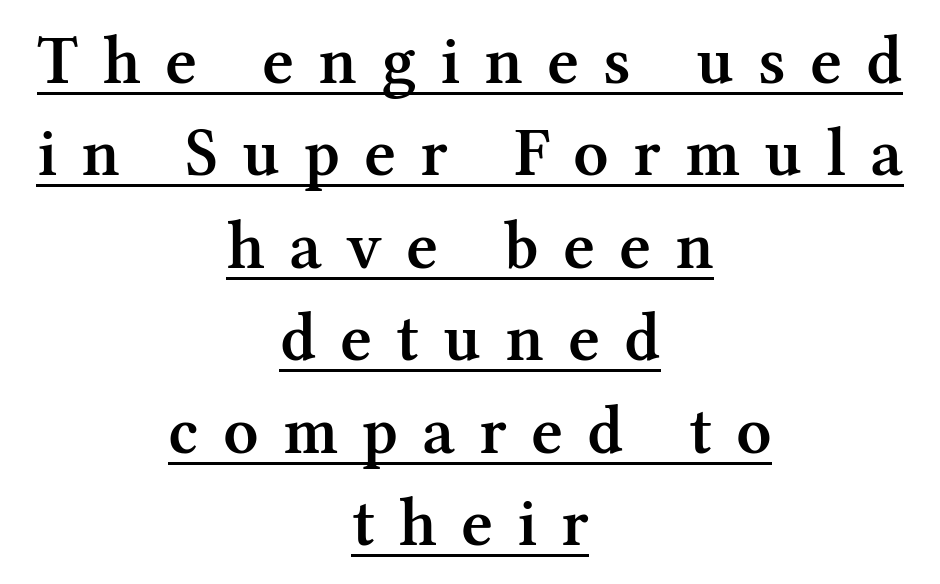
Q: Is the text bold? A: Semi-bold.
Q: Is the text italic (slanted)? A: No, it is upright.
Q: Is the typeface a serif or a sans-serif typeface? A: Serif.
Q: Is the text underlined? A: Yes.
Q: How is the paragraph aligned? A: Centered.
Q: Is the spacing between letters normal or unusually wide? A: Unusually wide.
Q: Is the spacing between lines tight, normal or loose? A: Normal.
Q: Width (condensed, normal, or wide)? A: Normal.
Q: Stroke contrast? A: Medium.
Q: x-height? A: Medium.
Q: Monospaced? A: No.
